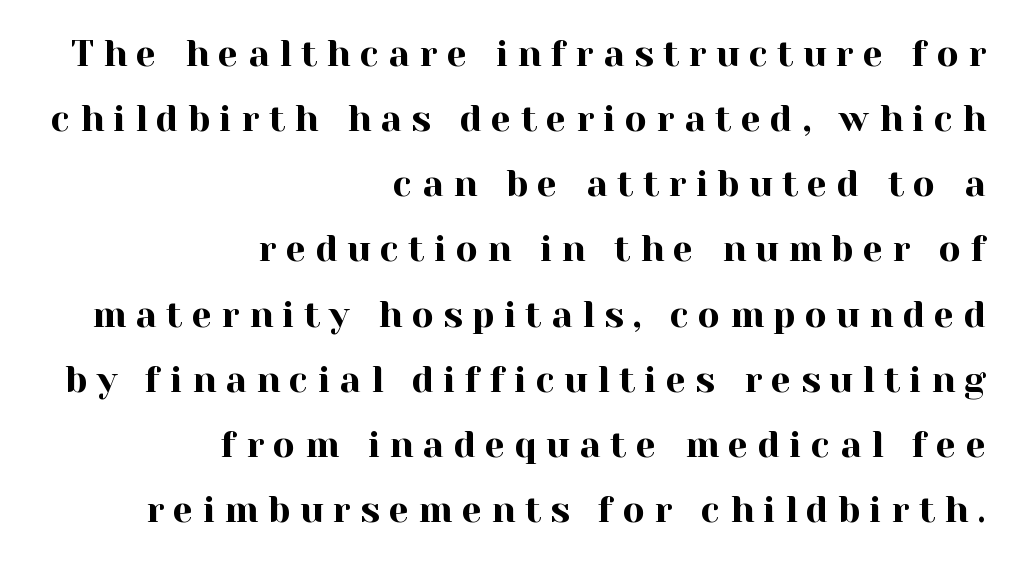
The image shows 36 px serif type, upright; set right-aligned, line spacing 1.81x, unusually wide letter spacing (+0.26 em), not underlined; a medium x-height.
